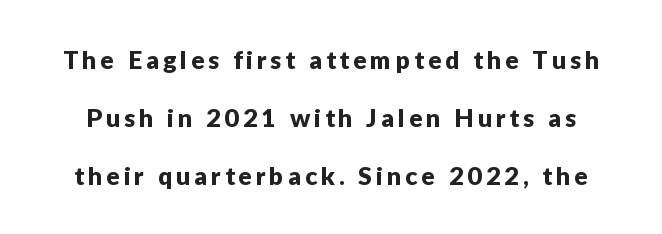
{"italic": "no", "underline": "no", "line_spacing": "loose", "line_spacing_ratio": 2.32, "glyph_px": 25}
